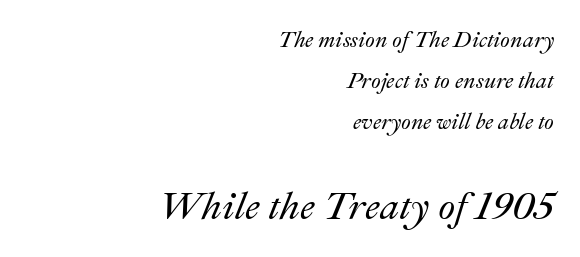
Yep, that's italic — everything's leaning. Glance below the letters and you will spot only blank space. Caption: standard tracking, unaltered. Layout note: lines flush right.
